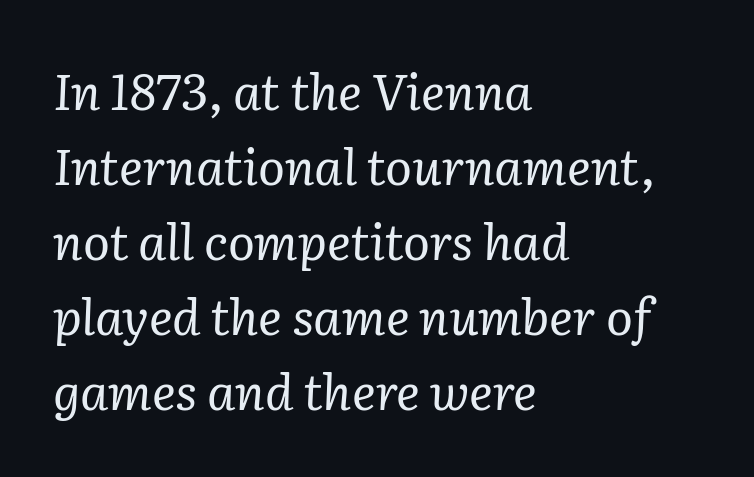
The glyphs look as if they've been sheared to an angle. Examine the stroke ends and you'll spot serifs. The cut favours lightness, reaching ordinary text weight at its darkest. Anything drawn beneath the words? Only blank space. Layout note: lines flush left. Nothing unusual about the tracking: characters are spaced as the font intends.
